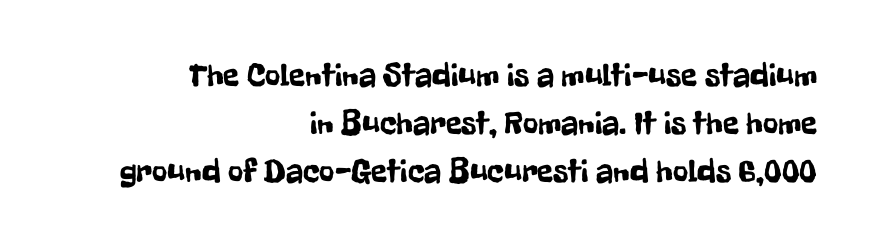
Q: Is the text italic (slanted)? A: No, it is upright.
Q: Is the typeface a serif or a sans-serif typeface? A: Sans-serif.
Q: Is the text underlined? A: No.
Q: How is the paragraph aligned? A: Right-aligned.
Q: Is the spacing between letters normal or unusually wide? A: Normal.
Q: Is the spacing between lines tight, normal or loose? A: Normal.
Q: Width (condensed, normal, or wide)? A: Condensed.
Q: Stroke contrast? A: Low.
Q: x-height? A: Medium.
Q: Monospaced? A: No.
